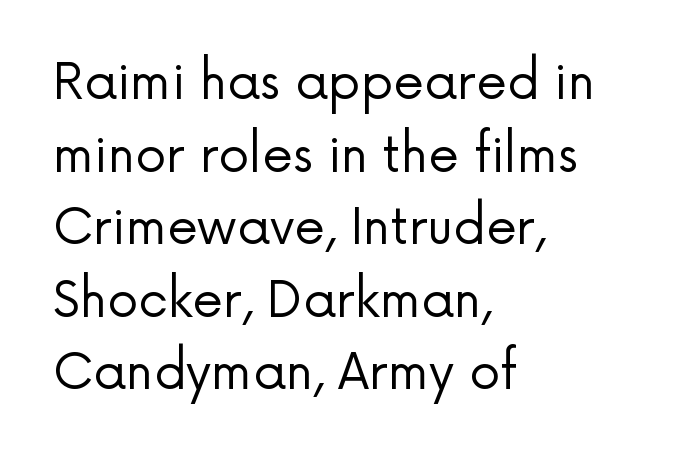
{"serif": "no", "italic": "no", "bold": "no", "weight": "regular", "width": "normal", "stroke_contrast": "low", "x_height": "medium", "monospaced": "no", "underline": "no", "align": "left", "line_spacing": "normal", "line_spacing_ratio": 1.48, "letter_spacing": "normal", "letter_spacing_em": 0.0, "glyph_px": 49}
